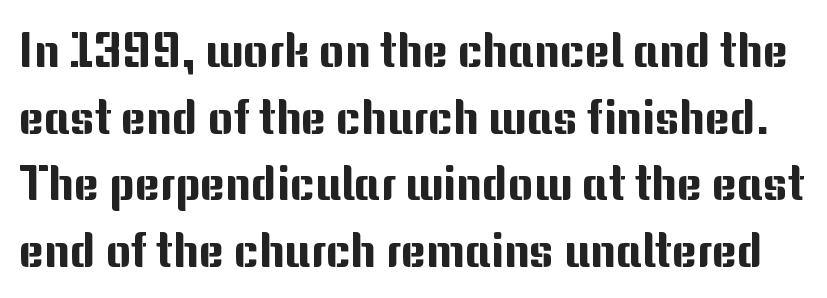
{"serif": "no", "italic": "no", "width": "normal", "stroke_contrast": "medium", "x_height": "medium", "monospaced": "no", "underline": "no", "line_spacing": "normal", "line_spacing_ratio": 1.39, "letter_spacing": "normal", "letter_spacing_em": 0.0, "glyph_px": 48}
